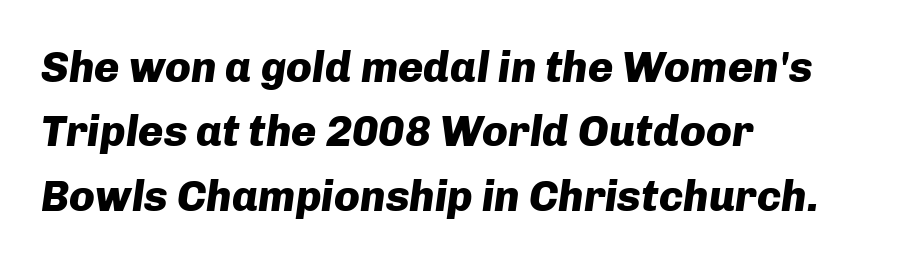
Teacher's note: observe the even left margin — that is flush-left alignment. The baseline area is clear. Would a proofreader flag this as italicized? Yes. What weight is shown? A full bold with thick strokes. Note the varied advance widths — an 'i' is clearly narrower than an 'm'.
